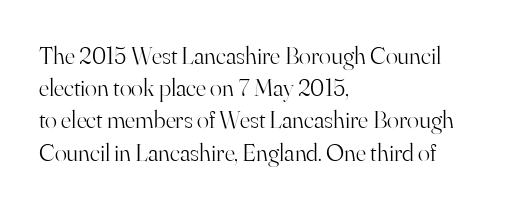
Q: Is the text bold? A: No.
Q: Is the text italic (slanted)? A: No, it is upright.
Q: Is the text underlined? A: No.
Q: How is the paragraph aligned? A: Left-aligned.
Q: Is the spacing between letters normal or unusually wide? A: Normal.
Q: Is the spacing between lines tight, normal or loose? A: Normal.
